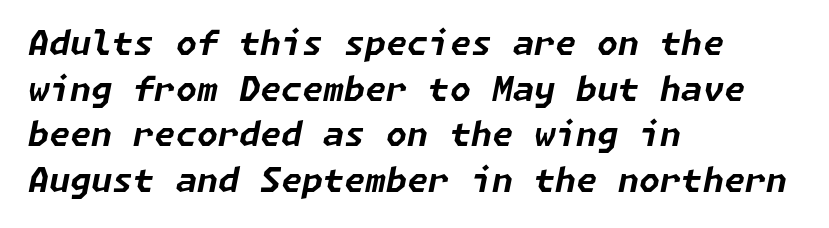
The passage is arranged the way most books set body copy — flush left. The rendering applies a slant to the glyphs. Tracking here is standard; glyphs follow each other at the usual distance. Horizontal bands of white between lines are of average thickness. These words are printed bold, with thick strokes throughout. Type without underlining.
